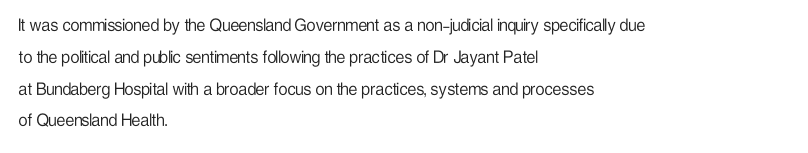
The image shows 20 px text type, upright; set left-aligned, normal line spacing (1.59x), normal letter spacing, not underlined.
